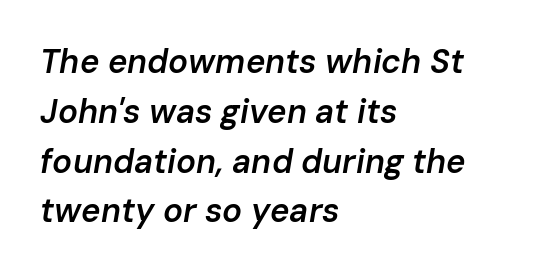
Q: Is the text bold? A: Semi-bold.
Q: Is the text italic (slanted)? A: Yes, it leans right by about 10 degrees.
Q: Is the text underlined? A: No.
Q: How is the paragraph aligned? A: Left-aligned.
Q: Is the spacing between letters normal or unusually wide? A: Normal.
Q: Is the spacing between lines tight, normal or loose? A: Normal.
Q: Width (condensed, normal, or wide)? A: Normal.
Q: Stroke contrast? A: Low.
Q: x-height? A: Medium.
Q: Monospaced? A: No.
